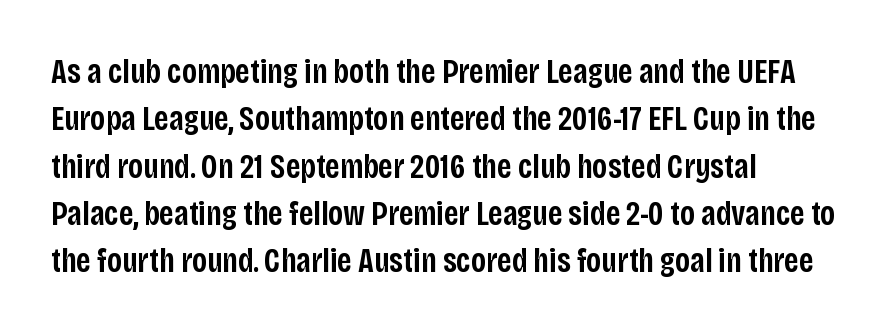
Do the letters lean? They stand straight. Check where the strokes stop: nothing finishes them off — pure sans. Looks like regular typesetting: each glyph gets only the width it needs. Default kerning and tracking; the words read as compact shapes. The passage shown is semibold, sitting just below true bold. Reading down the block, your eye returns to a fixed left position each line.
